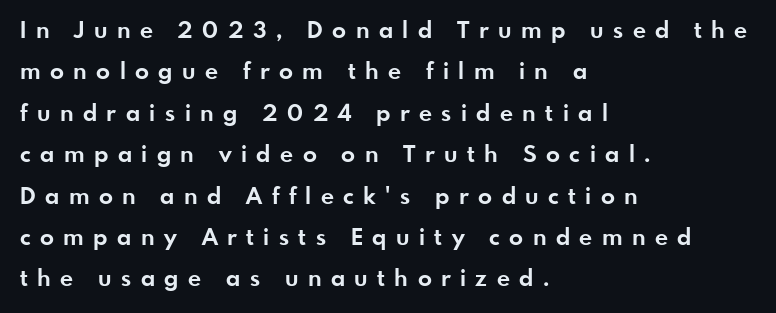
Q: Is the text bold? A: Yes.
Q: Is the text italic (slanted)? A: No, it is upright.
Q: Is the text underlined? A: No.
Q: How is the paragraph aligned? A: Left-aligned.
Q: Is the spacing between letters normal or unusually wide? A: Unusually wide.
